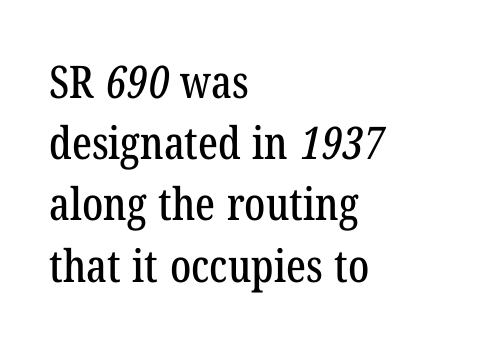
The image shows 45 px condensed serif type; set left-aligned, normal line spacing (1.36x), normal letter spacing, not underlined; low stroke contrast and a medium x-height.
